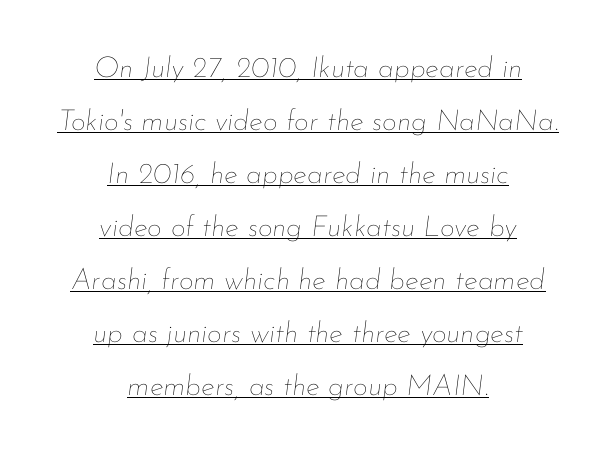
{"italic": "yes", "lean": "right", "slant_degrees": 7, "bold": "no", "weight": "thin", "width": "normal", "stroke_contrast": "low", "x_height": "small", "monospaced": "no", "underline": "yes", "align": "center", "line_spacing_ratio": 1.83, "letter_spacing": "normal", "letter_spacing_em": 0.0, "glyph_px": 29}
